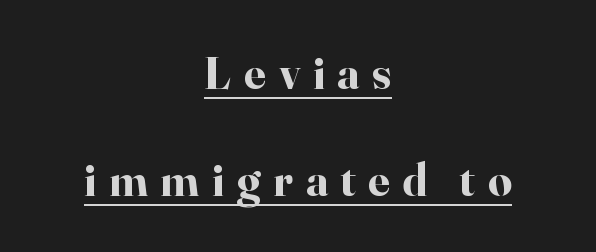
{"serif": "yes", "italic": "no", "bold": "yes", "weight": "bold", "width": "normal", "stroke_contrast": "high", "x_height": "small", "monospaced": "no", "underline": "yes", "align": "center", "line_spacing": "loose", "line_spacing_ratio": 2.28, "letter_spacing": "wide", "letter_spacing_em": 0.27, "glyph_px": 47}
